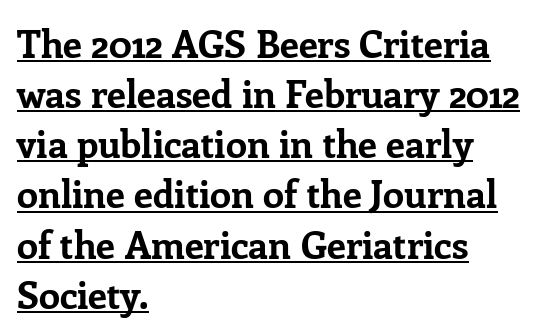
The image shows 38 px bold serif type, upright; set left-aligned, normal line spacing (1.32x), normal letter spacing, underlined; low stroke contrast and a medium x-height.
